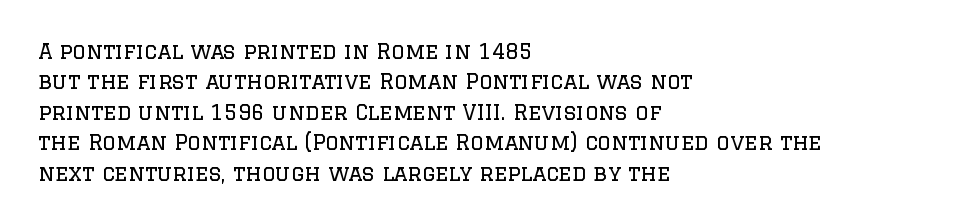
{"italic": "no", "bold": "no", "underline": "no", "align": "left", "line_spacing": "normal", "line_spacing_ratio": 1.45, "letter_spacing": "normal", "letter_spacing_em": 0.0, "glyph_px": 21}
